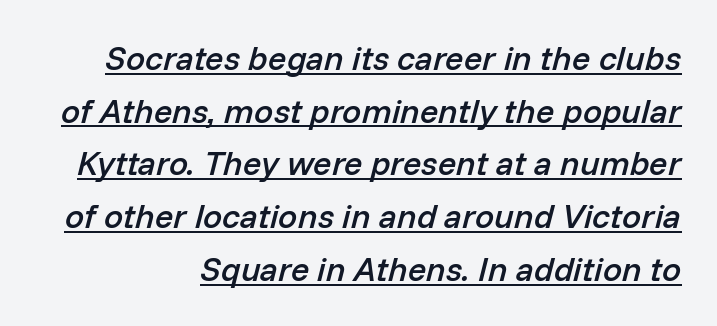
Q: Is the text bold? A: Semi-bold.
Q: Is the text italic (slanted)? A: Yes, it leans right by about 14 degrees.
Q: Is the text underlined? A: Yes.
Q: How is the paragraph aligned? A: Right-aligned.
Q: Is the spacing between letters normal or unusually wide? A: Normal.
Q: Is the spacing between lines tight, normal or loose? A: Normal.
Q: Width (condensed, normal, or wide)? A: Normal.
Q: Stroke contrast? A: Low.
Q: x-height? A: Medium.
Q: Monospaced? A: No.
